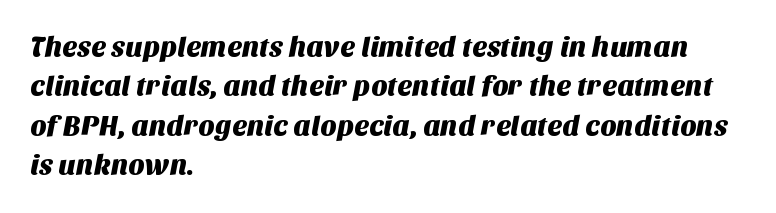
Q: Is the typeface a serif or a sans-serif typeface? A: Sans-serif.
Q: Is the text underlined? A: No.
Q: How is the paragraph aligned? A: Left-aligned.
Q: Is the spacing between letters normal or unusually wide? A: Normal.
Q: Is the spacing between lines tight, normal or loose? A: Normal.
Q: Width (condensed, normal, or wide)? A: Normal.
Q: Stroke contrast? A: Medium.
Q: x-height? A: Large.
Q: Monospaced? A: No.
